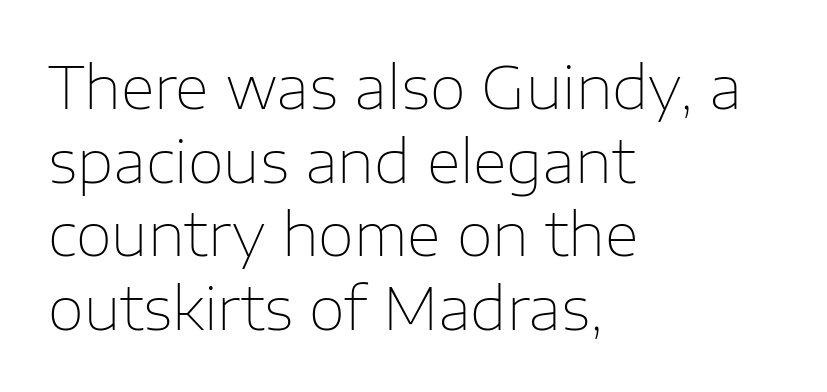
{"serif": "no", "italic": "no", "bold": "no", "weight": "thin", "width": "normal", "stroke_contrast": "low", "x_height": "medium", "monospaced": "no", "underline": "no", "align": "left", "line_spacing": "normal", "line_spacing_ratio": 1.25, "letter_spacing": "normal", "letter_spacing_em": 0.0, "glyph_px": 59}
